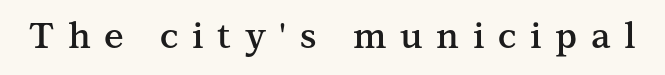
{"serif": "yes", "italic": "no", "bold": "semi", "weight": "semibold", "width": "normal", "stroke_contrast": "medium", "x_height": "medium", "monospaced": "no", "underline": "no", "letter_spacing": "wide", "letter_spacing_em": 0.39, "glyph_px": 35}
